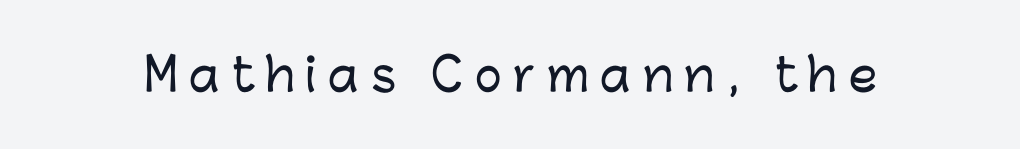
Q: Is the text italic (slanted)? A: No, it is upright.
Q: Is the typeface a serif or a sans-serif typeface? A: Sans-serif.
Q: Is the text underlined? A: No.
Q: Is the spacing between letters normal or unusually wide? A: Unusually wide.
Q: Width (condensed, normal, or wide)? A: Normal.
Q: Stroke contrast? A: Low.
Q: x-height? A: Medium.
Q: Monospaced? A: No.
